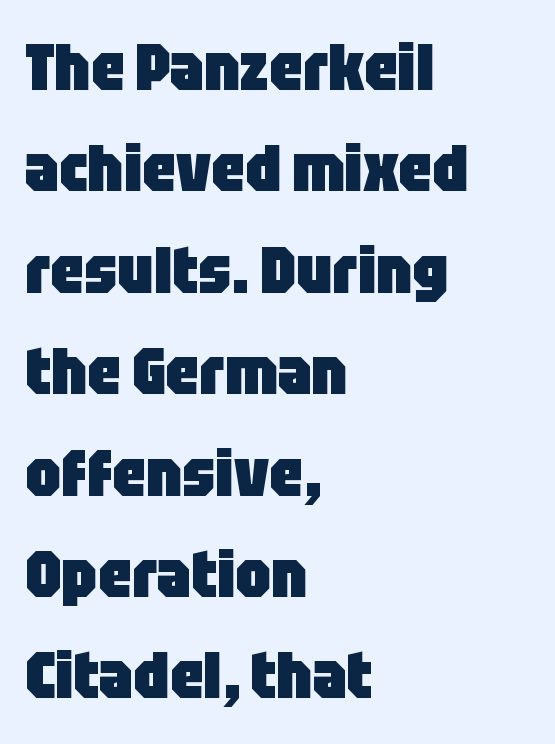
The image shows 65 px heavy, condensed sans-serif type, upright; set left-aligned, normal line spacing (1.56x), normal letter spacing, not underlined; low stroke contrast and a large x-height.
